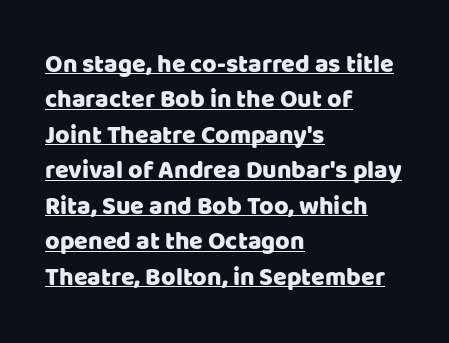
Q: Is the text italic (slanted)? A: No, it is upright.
Q: Is the text underlined? A: Yes.
Q: How is the paragraph aligned? A: Left-aligned.
Q: Is the spacing between letters normal or unusually wide? A: Normal.
Q: Is the spacing between lines tight, normal or loose? A: Normal.
